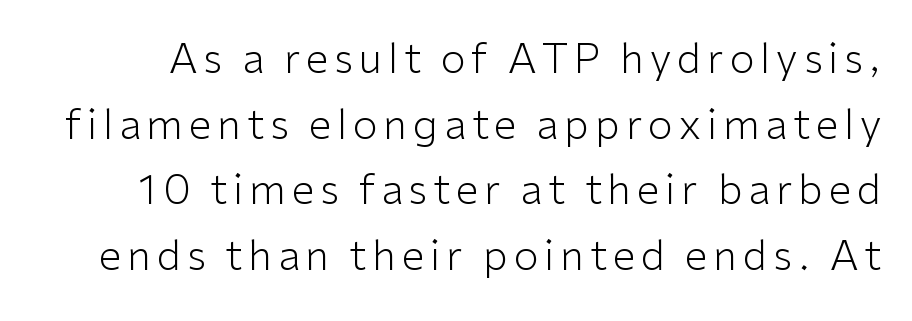
The lines sit at an ordinary, default distance from one another. The cut favours lightness, reaching ordinary text weight at its darkest. Regarding serifs, this sample does without them. These lines are rendered in a variable-pitch font.
